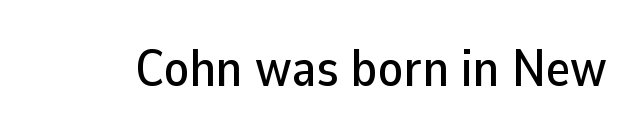
The image shows 52 px sans-serif type, upright; set normal letter spacing, not underlined; low stroke contrast and a medium x-height.
